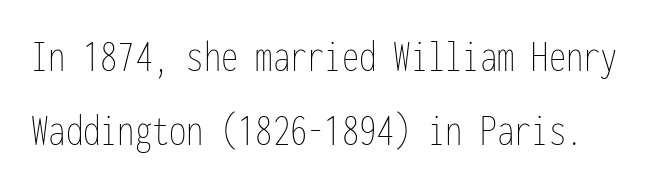
The image shows 46 px thin, condensed type, upright, monospaced; set normal line spacing (1.61x), normal letter spacing, not underlined; low stroke contrast and a medium x-height.
